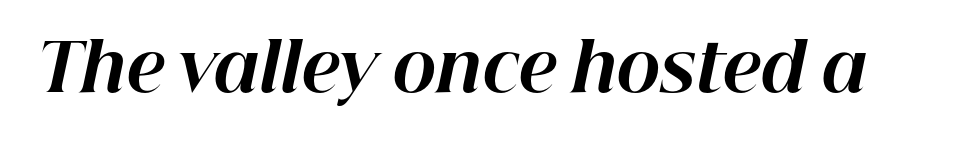
The image shows 66 px bold type, italic (leaning right); set normal letter spacing, not underlined; high stroke contrast and a medium x-height.
